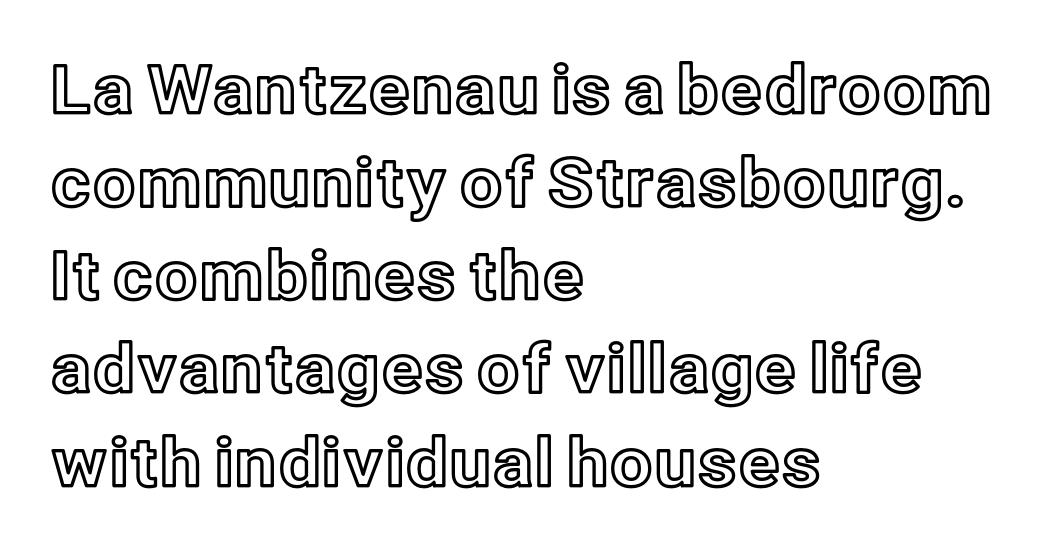
Q: Is the text italic (slanted)? A: No, it is upright.
Q: Is the text underlined? A: No.
Q: How is the paragraph aligned? A: Left-aligned.
Q: Is the spacing between letters normal or unusually wide? A: Normal.
Q: Is the spacing between lines tight, normal or loose? A: Normal.
Q: Width (condensed, normal, or wide)? A: Normal.
Q: x-height? A: Medium.
Q: Monospaced? A: No.
